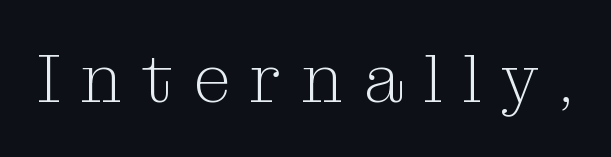
Q: Is the text bold? A: No.
Q: Is the text italic (slanted)? A: No, it is upright.
Q: Is the typeface a serif or a sans-serif typeface? A: Serif.
Q: Is the text underlined? A: No.
Q: Is the spacing between letters normal or unusually wide? A: Unusually wide.
Q: Width (condensed, normal, or wide)? A: Normal.
Q: Stroke contrast? A: Medium.
Q: x-height? A: Medium.
Q: Monospaced? A: No.
